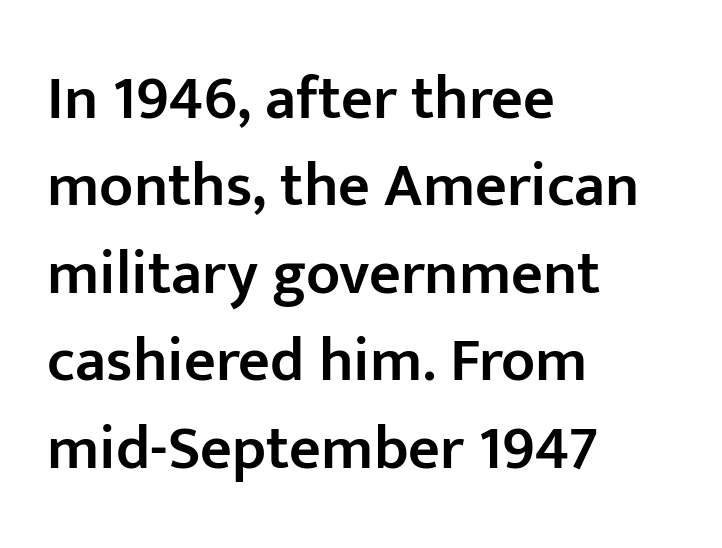
The image shows 62 px semibold sans-serif type, upright; set left-aligned, normal line spacing (1.41x), normal letter spacing, not underlined; low stroke contrast and a medium x-height.
